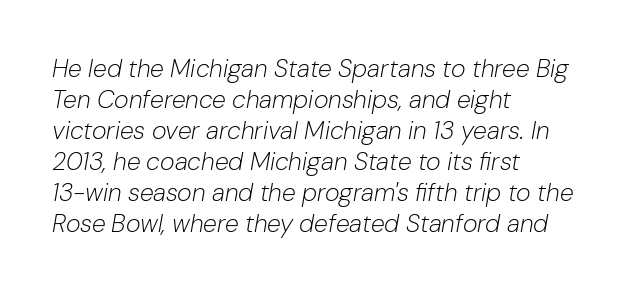
No heavy texture on the line: the type isn't bold. Slant detected: the letters are inclined. Caption: multi-line text, flush left, ragged right. Quick note: underline off. Letter spacing: default.
